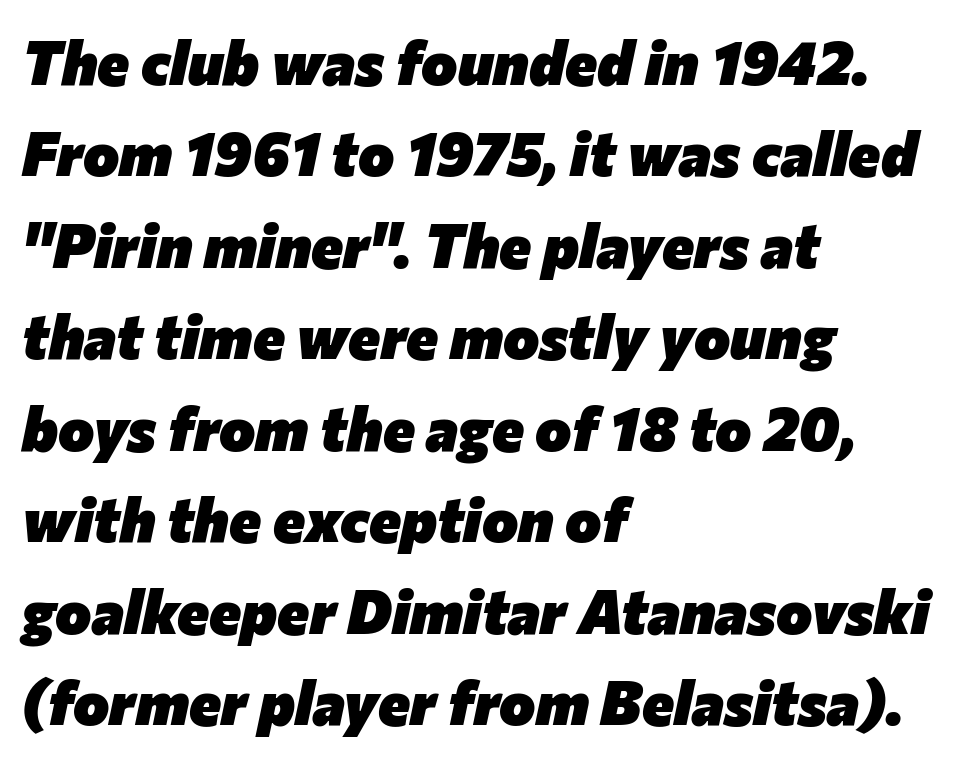
{"italic": "yes", "lean": "right", "slant_degrees": 12, "bold": "yes", "weight": "heavy", "width": "normal", "stroke_contrast": "low", "x_height": "medium", "monospaced": "no", "underline": "no", "align": "left", "line_spacing": "normal", "line_spacing_ratio": 1.5, "letter_spacing": "normal", "letter_spacing_em": 0.0, "glyph_px": 61}
